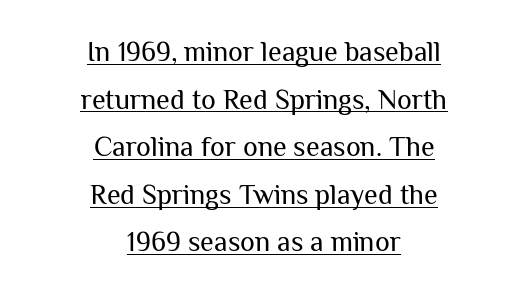
The horizontal fit of the characters is conventional and even. One-word summary of the alignment: center. Descenders here cross a horizontal rule under the line. Nope, no serifs anywhere on these letters.
